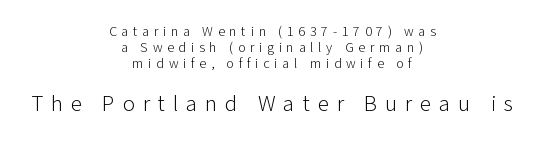
The image shows 23 px text type, upright; set centered, line spacing 1.16x, unusually wide letter spacing (+0.34 em), not underlined; the second (bottom) block is 1.64x larger.
